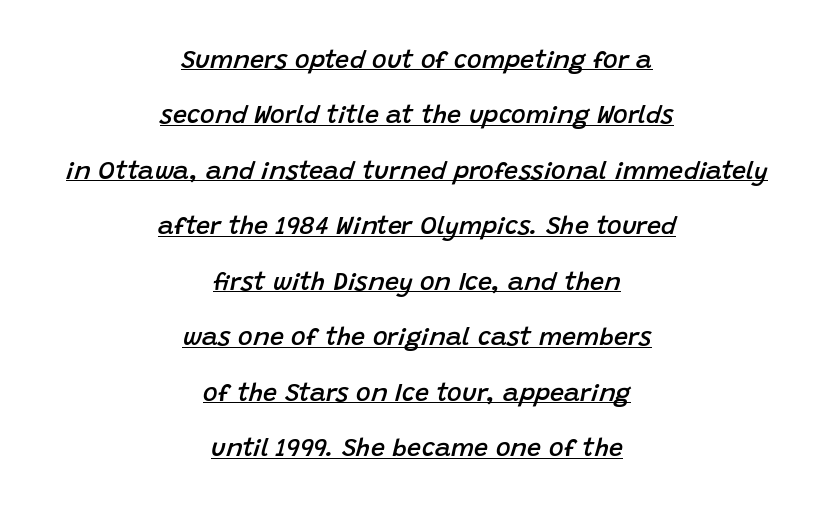
Every character sits at an angle, as italics do. Students, observe the line beneath the letters — that is underlining. The vertical gap from one line to the next is large. Horizontal alignment here is central, giving a formal, balanced look. In terms of letterspacing, this is plain default setting. Moderately thickened strokes mark this as semibold type.
